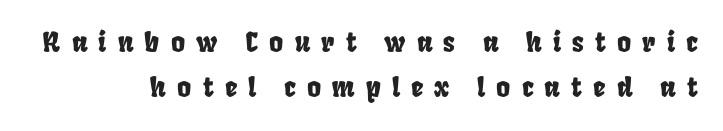
The paragraph has a hard right edge and a soft left edge. The horizontal fit of the characters is loose and conspicuously gappy. Compared with typical paragraphs, the rows here are spaced about the same. Descenders are the only things crossing below the line.
